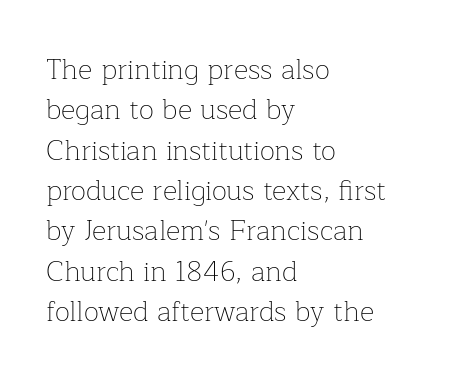
{"serif": "yes", "italic": "no", "bold": "no", "weight": "thin", "width": "normal", "stroke_contrast": "low", "x_height": "medium", "monospaced": "no", "underline": "no", "align": "left", "line_spacing": "normal", "line_spacing_ratio": 1.44, "letter_spacing": "normal", "letter_spacing_em": 0.0, "glyph_px": 28}
